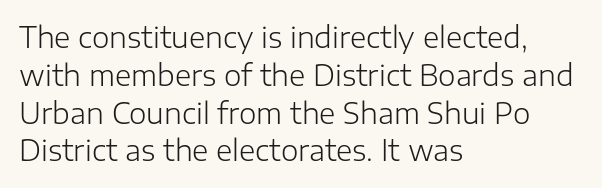
The passage shown is not bold in any degree. This sample is left-justified, so line endings fall wherever the words run out. Anything drawn beneath the words? Only blank space. The passage shown is typed in a proportional face where columns would drift. The tracking reads as untouched default to a designer's eye. Do the letters lean? They stand straight.
